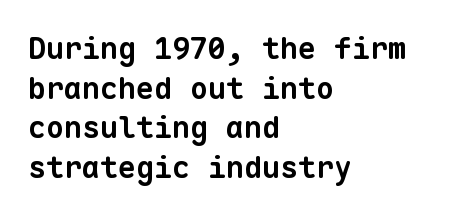
{"serif": "no", "bold": "yes", "weight": "bold", "width": "normal", "stroke_contrast": "low", "x_height": "medium", "monospaced": "yes", "underline": "no", "align": "left", "line_spacing": "normal", "line_spacing_ratio": 1.32, "letter_spacing": "normal", "letter_spacing_em": 0.0, "glyph_px": 30}
